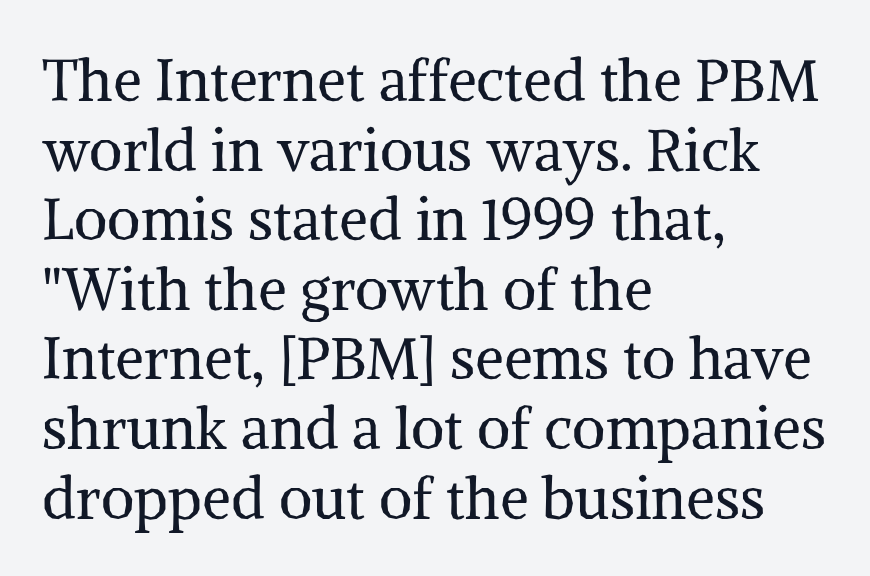
Q: Is the text bold? A: No.
Q: Is the text italic (slanted)? A: No, it is upright.
Q: Is the typeface a serif or a sans-serif typeface? A: Serif.
Q: Is the text underlined? A: No.
Q: How is the paragraph aligned? A: Left-aligned.
Q: Is the spacing between letters normal or unusually wide? A: Normal.
Q: Width (condensed, normal, or wide)? A: Normal.
Q: Stroke contrast? A: Medium.
Q: x-height? A: Medium.
Q: Monospaced? A: No.
